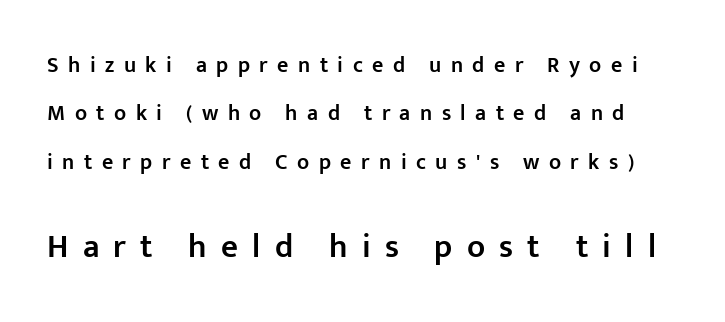
Look at the tracking — it's clearly loosened, letters drifting apart. The specimen omits any rule beneath the text block's lines. Quick note: interline space is abundant. The emphasis by scale lands on block number two, below. You can tell from the bare stems that sans-serif type was used.
